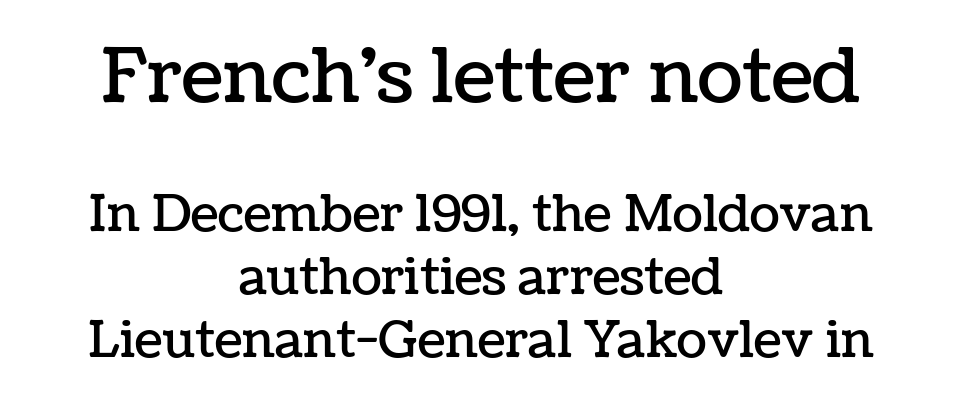
The image shows 75 px text type, upright; set centered, normal line spacing (1.26x), normal letter spacing, not underlined; the first (top) block is 1.5x larger; low stroke contrast and a medium x-height.
